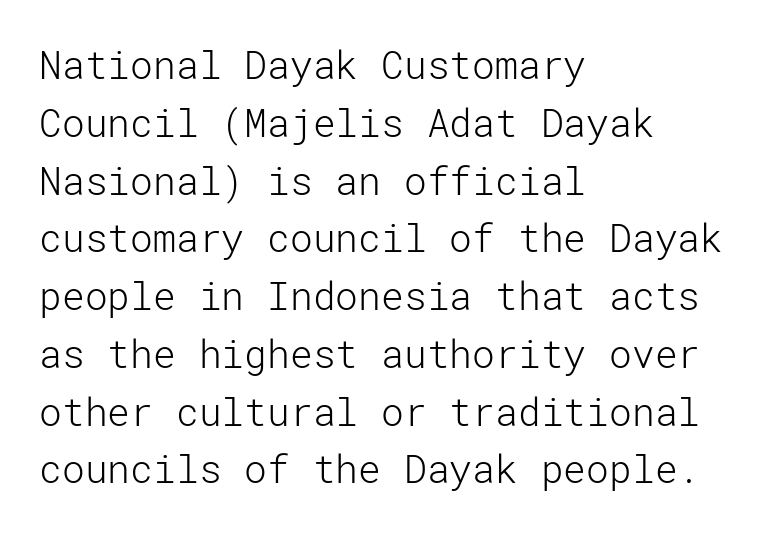
The lettering stays uniformly vertical, giving the passage a roman look. Anything drawn beneath the words? Only blank space. Weight: regular or lighter. Interline gaps are of average width in this sample.
